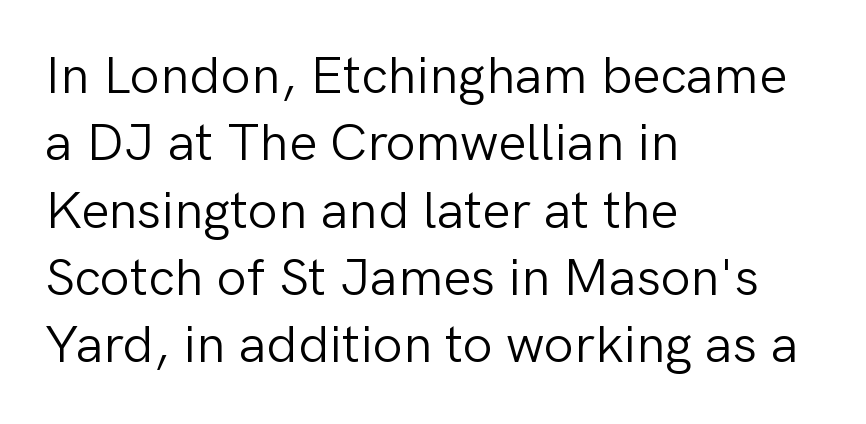
{"serif": "no", "italic": "no", "bold": "no", "weight": "light", "width": "normal", "stroke_contrast": "low", "x_height": "medium", "monospaced": "no", "underline": "no", "align": "left", "line_spacing": "normal", "line_spacing_ratio": 1.27, "letter_spacing": "normal", "letter_spacing_em": 0.0, "glyph_px": 53}
